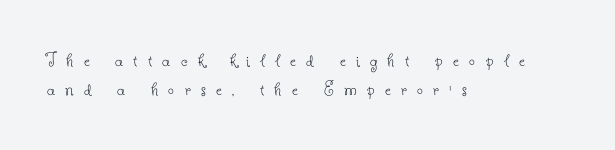
These lines stack with their left ends in a neat column. Rows of type keep a routine distance in the vertical direction. In terms of posture, this sample is upright. Words appear elongated and porous because spacing is wide. The strokes carry an ordinary text weight at most. Beneath every word, the page is bare.
